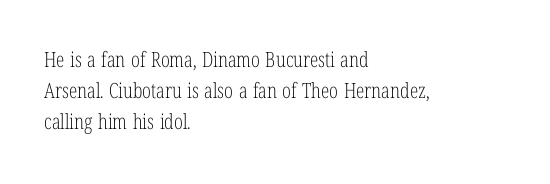
The image shows 21 px text type, upright; set left-aligned, normal line spacing (1.47x), normal letter spacing, not underlined.
